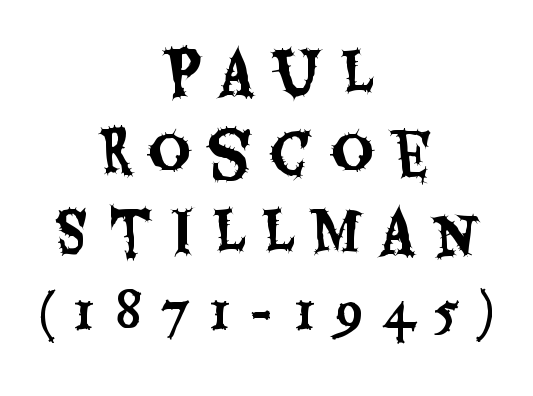
The image shows 58 px condensed sans-serif type, upright; set centered, normal line spacing (1.37x), unusually wide letter spacing (+0.31 em), not underlined; medium stroke contrast and a large x-height.
